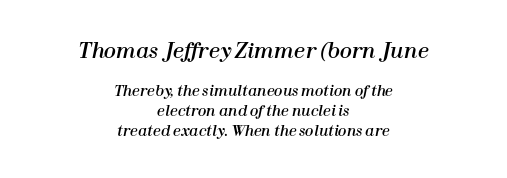
Q: Is the text italic (slanted)? A: Yes, it leans right by about 12 degrees.
Q: Is the text underlined? A: No.
Q: How is the paragraph aligned? A: Centered.
Q: Is the spacing between letters normal or unusually wide? A: Normal.
Q: Is the spacing between lines tight, normal or loose? A: Normal.
Q: Which block of text is set in a larger size, the first (top) or the second (bottom)? A: The first (top) one.
